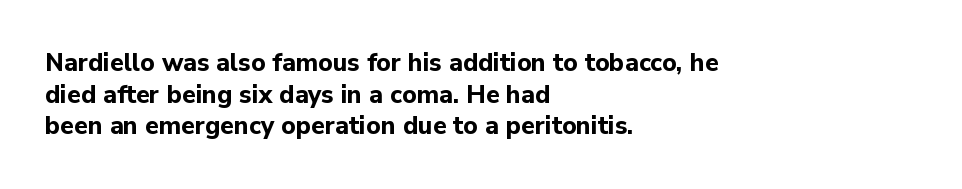
{"italic": "no", "bold": "yes", "underline": "no", "align": "left", "line_spacing": "normal", "line_spacing_ratio": 1.27, "letter_spacing": "normal", "letter_spacing_em": 0.0, "glyph_px": 25}
